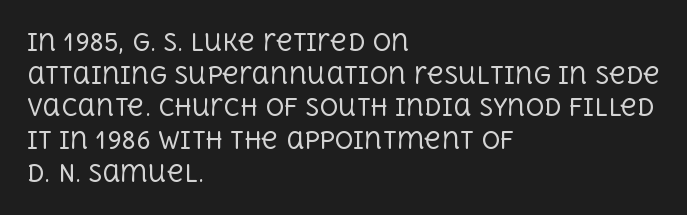
Q: Is the text bold? A: No.
Q: Is the text italic (slanted)? A: No, it is upright.
Q: Is the text underlined? A: No.
Q: How is the paragraph aligned? A: Left-aligned.
Q: Is the spacing between letters normal or unusually wide? A: Normal.
Q: Is the spacing between lines tight, normal or loose? A: Normal.
